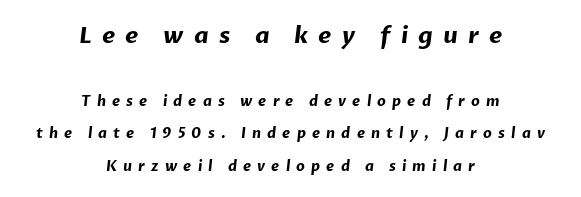
The image shows 23 px bold type; set centered, loose line spacing (2.32x), unusually wide letter spacing (+0.44 em), not underlined; the first (top) block is 1.64x larger.
